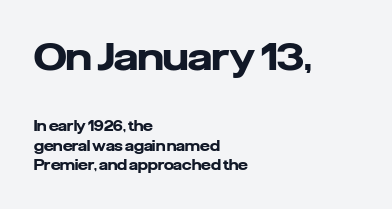
It's the straight-up-and-down kind of type. Whoever set this made the first block the dominant, larger element. Nope, no serifs anywhere on these letters. The typesetting leans heavy: a genuine bold. The foot of each line stays bare and open.
